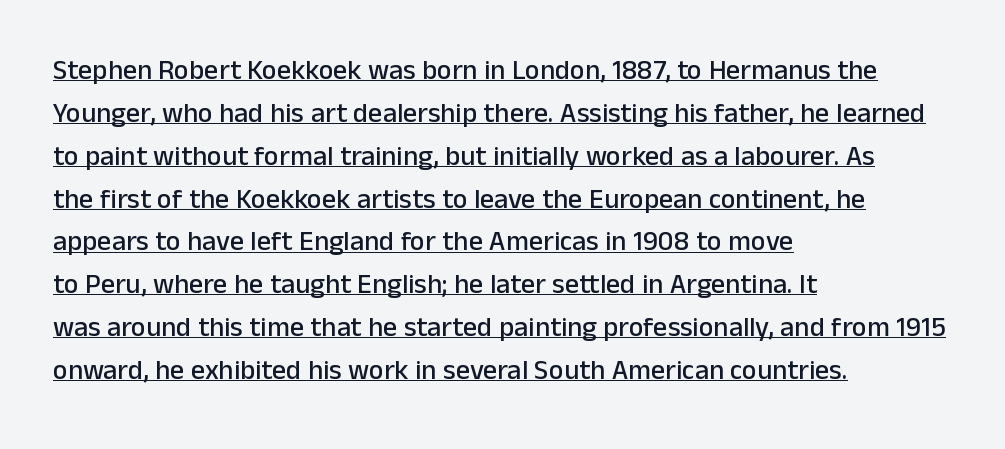
Serifs: no, the terminals of the letterforms are clean. Observe the ordinary spacing: letters are neighbours, not strangers. Varying glyph widths throughout — classic text-font behaviour. Notice how descenders clear the ascenders below comfortably — that's standard leading.
